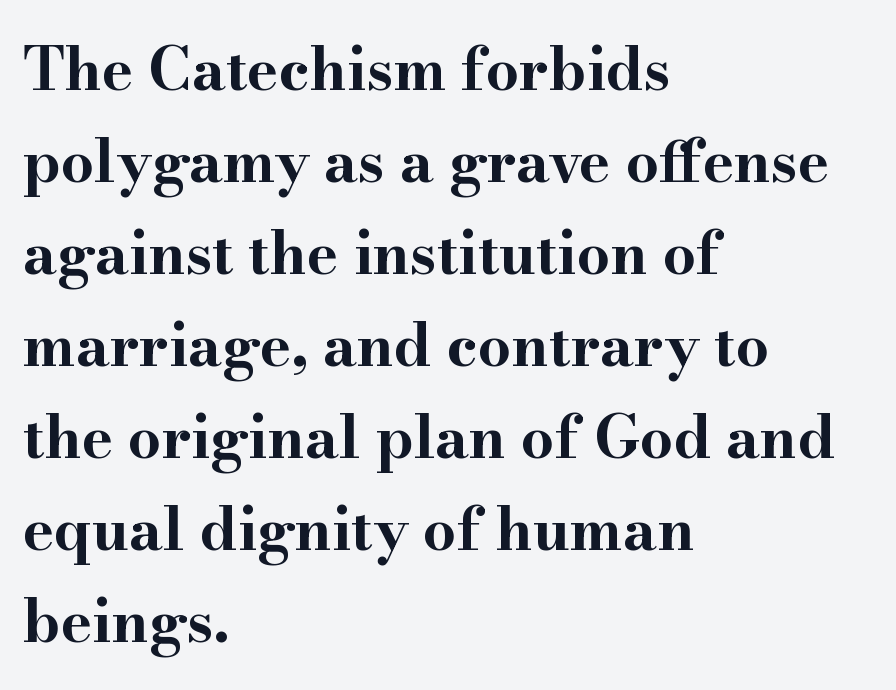
{"serif": "yes", "italic": "no", "bold": "yes", "weight": "bold", "width": "wide", "stroke_contrast": "high", "x_height": "small", "monospaced": "no", "underline": "no", "align": "left", "line_spacing": "normal", "line_spacing_ratio": 1.56, "letter_spacing": "normal", "letter_spacing_em": 0.0, "glyph_px": 59}
